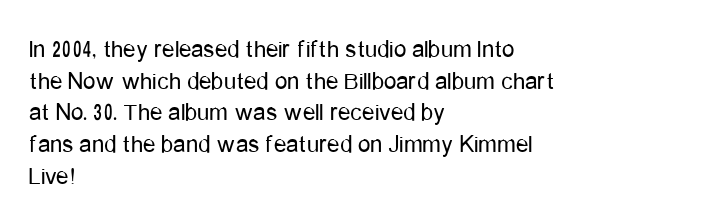
{"italic": "no", "bold": "no", "underline": "no", "align": "left", "line_spacing": "normal", "line_spacing_ratio": 1.27, "letter_spacing": "normal", "letter_spacing_em": 0.0, "glyph_px": 25}
